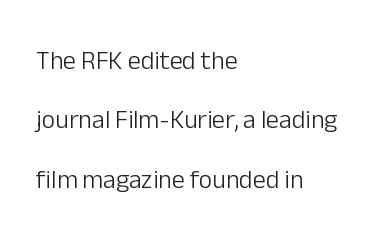
The image shows 26 px text type, upright; set left-aligned, loose line spacing (2.28x), normal letter spacing, not underlined.
